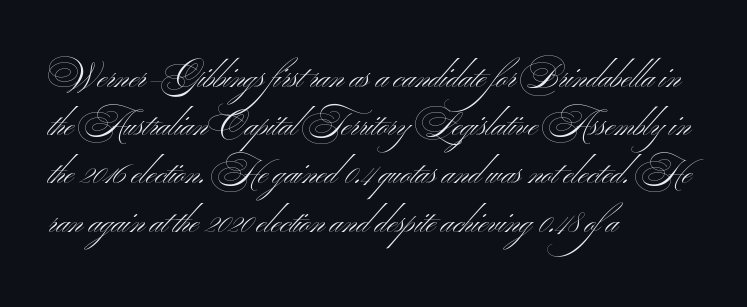
The compositor pushed each line to the left boundary. No heavy texture on the line: the type isn't bold. Interline gaps are of average width in this sample. These lines keep a tight, regular rhythm from letter to letter.
